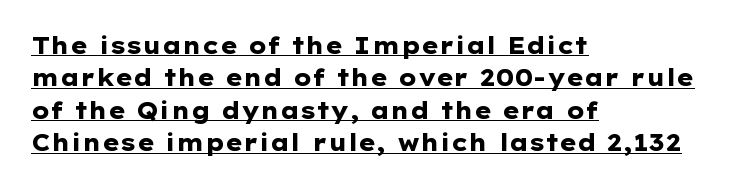
{"italic": "no", "bold": "yes", "underline": "yes", "align": "left", "line_spacing": "normal", "line_spacing_ratio": 1.41, "letter_spacing": "normal", "letter_spacing_em": 0.0, "glyph_px": 23}
